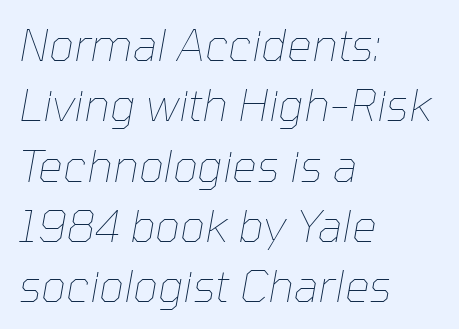
{"italic": "yes", "lean": "right", "slant_degrees": 10, "bold": "no", "weight": "thin", "width": "normal", "stroke_contrast": "low", "x_height": "medium", "monospaced": "no", "underline": "no", "align": "left", "line_spacing": "normal", "line_spacing_ratio": 1.37, "letter_spacing": "normal", "letter_spacing_em": 0.0, "glyph_px": 44}
